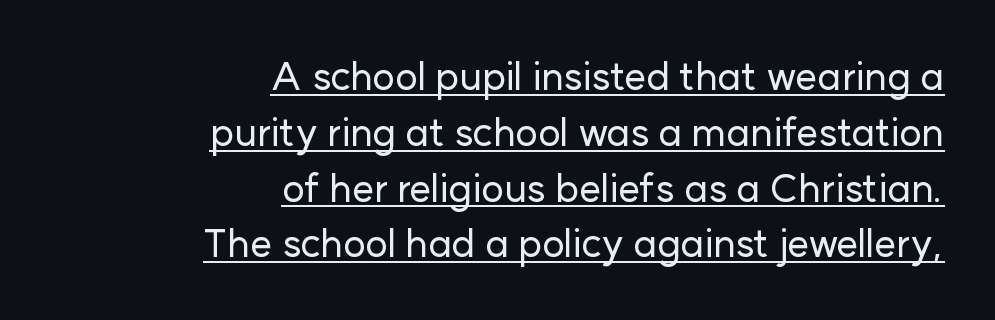
Q: Is the text italic (slanted)? A: No, it is upright.
Q: Is the typeface a serif or a sans-serif typeface? A: Sans-serif.
Q: Is the text underlined? A: Yes.
Q: How is the paragraph aligned? A: Right-aligned.
Q: Is the spacing between letters normal or unusually wide? A: Normal.
Q: Is the spacing between lines tight, normal or loose? A: Normal.
Q: Width (condensed, normal, or wide)? A: Normal.
Q: Stroke contrast? A: Low.
Q: x-height? A: Medium.
Q: Monospaced? A: No.
